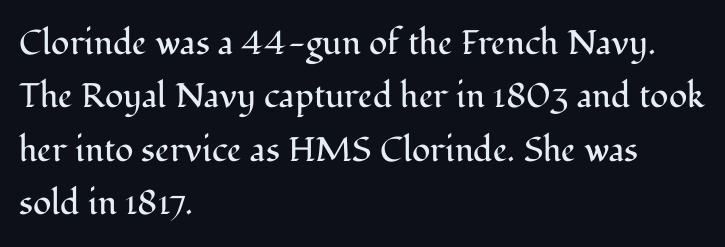
{"serif": "yes", "italic": "no", "bold": "no", "weight": "regular", "width": "normal", "stroke_contrast": "medium", "x_height": "medium", "monospaced": "no", "underline": "no", "align": "left", "line_spacing": "normal", "line_spacing_ratio": 1.57, "letter_spacing": "normal", "letter_spacing_em": 0.0, "glyph_px": 34}
